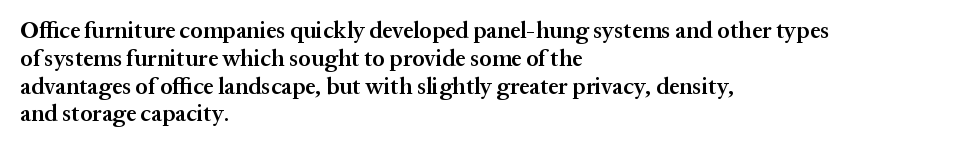
Q: Is the text bold? A: Semi-bold.
Q: Is the text italic (slanted)? A: No, it is upright.
Q: Is the text underlined? A: No.
Q: How is the paragraph aligned? A: Left-aligned.
Q: Is the spacing between letters normal or unusually wide? A: Normal.
